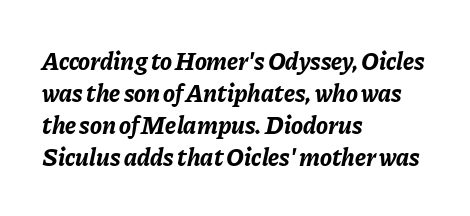
Horizontally, the lines are justified to the leading edge only. These lines carry a lot of weight — the face is fully bold. The line texture is even and compact thanks to regular tracking. Compared with ordinary roman type, these characters are visibly tilted.
